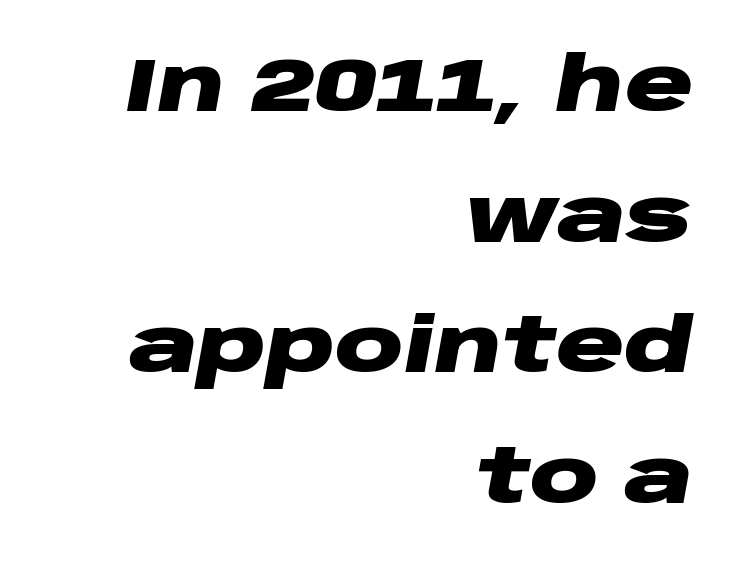
The face used here is rendered with its standard letterfit. The foot of each line stays bare and open. An italicized treatment has been applied to the whole sample. Caption: multi-line text, flush right, ragged left.
